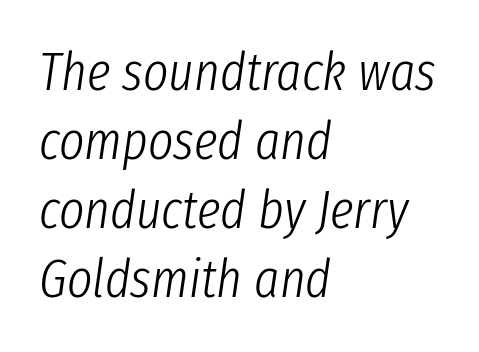
The image shows 54 px light, condensed type, italic (leaning right); set left-aligned, normal line spacing (1.28x), normal letter spacing, not underlined; low stroke contrast and a medium x-height.
